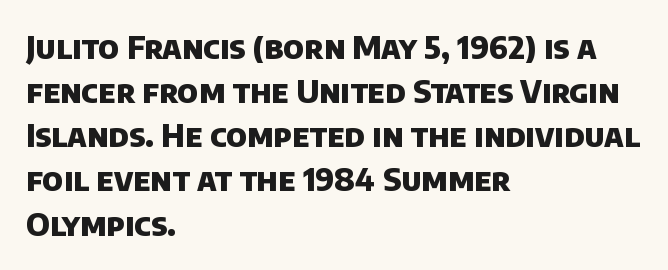
The image shows 32 px heavy sans-serif type; set left-aligned, normal line spacing (1.38x), normal letter spacing, not underlined; low stroke contrast and a large x-height.
